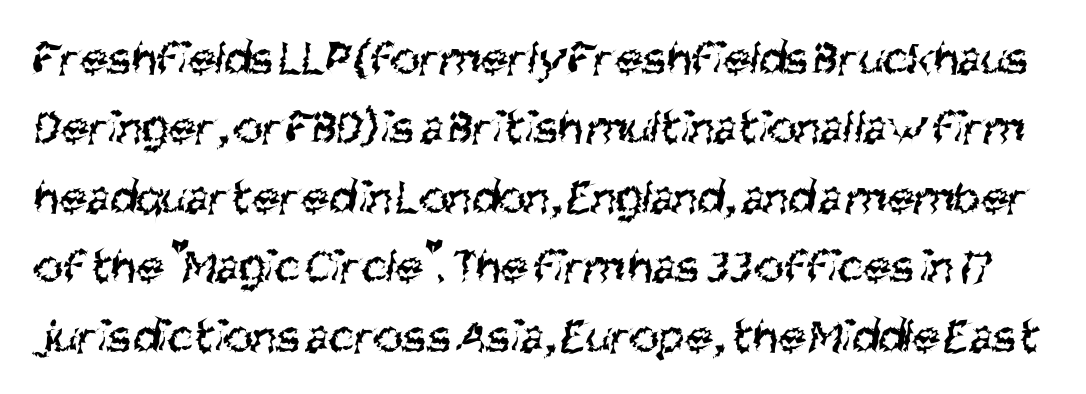
No extra tracking has been applied to these lines. To sum up the face: it is a sans, with no serifs. No chunkiness to these letters — they're not bold. Baseline-to-baseline distance is the conventional proportion of letter height.
